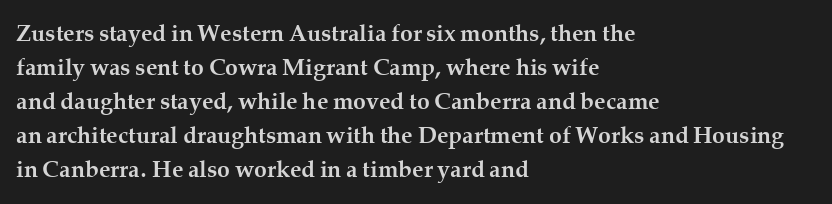
The image shows 23 px bold type, upright; set left-aligned, normal line spacing (1.48x), normal letter spacing, not underlined.
